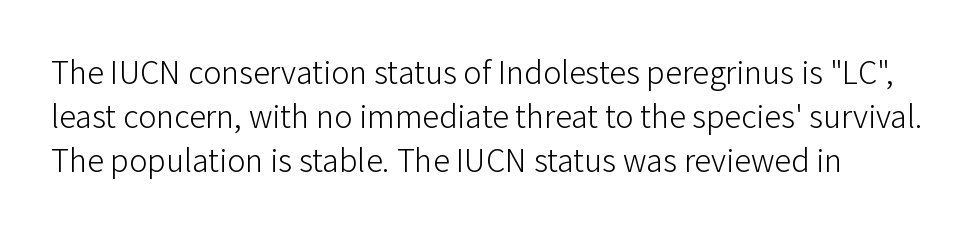
These lines sit exactly where default settings would place them. The typeface chosen for these lines omits serifs. Is the type heavy? It reads as light-to-regular instead. Students, note that the glyphs here touch the page at normal intervals.
